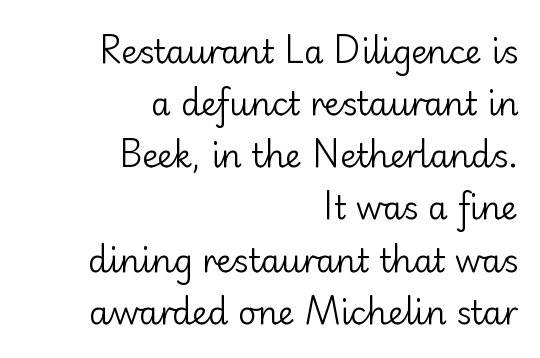
The image shows 32 px regular-weight sans-serif type, upright; set right-aligned, normal line spacing (1.63x), normal letter spacing, not underlined; low stroke contrast and a small x-height.
